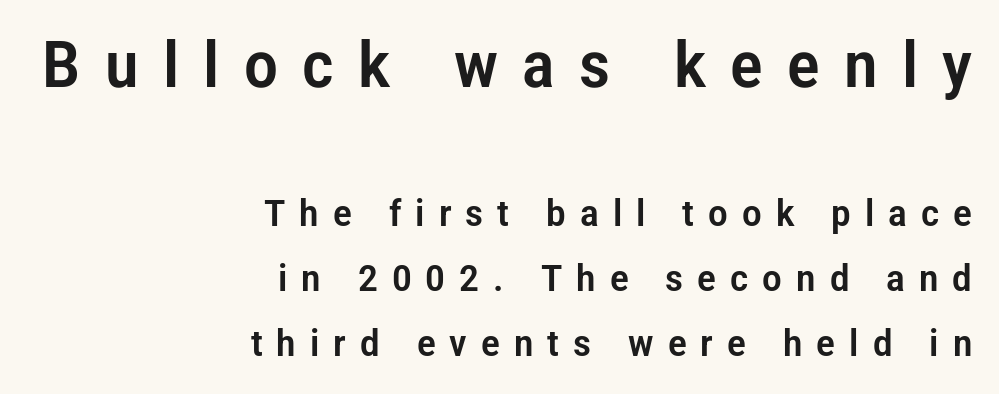
This rendering features lettering with no underline. Proportional: the letters do not fall into vertical columns. Vertical strokes here are truly vertical. The typesetter chose a ragged-left arrangement here. There is plenty of visible air inserted between adjacent glyphs. This sample uses a sans-serif face.
